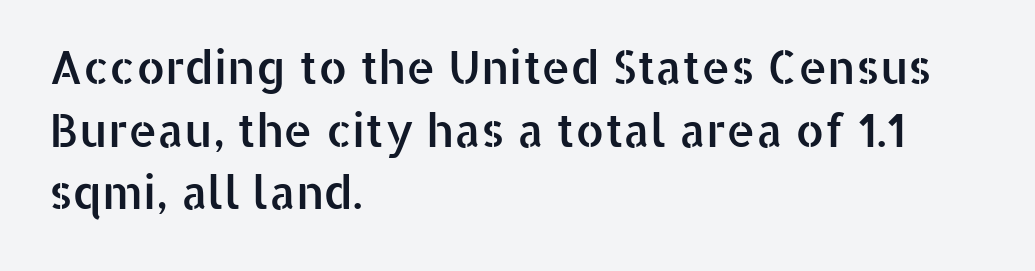
Q: Is the text italic (slanted)? A: No, it is upright.
Q: Is the typeface a serif or a sans-serif typeface? A: Sans-serif.
Q: Is the text underlined? A: No.
Q: How is the paragraph aligned? A: Left-aligned.
Q: Is the spacing between letters normal or unusually wide? A: Normal.
Q: Is the spacing between lines tight, normal or loose? A: Normal.
Q: Width (condensed, normal, or wide)? A: Normal.
Q: Stroke contrast? A: Low.
Q: x-height? A: Medium.
Q: Monospaced? A: No.
